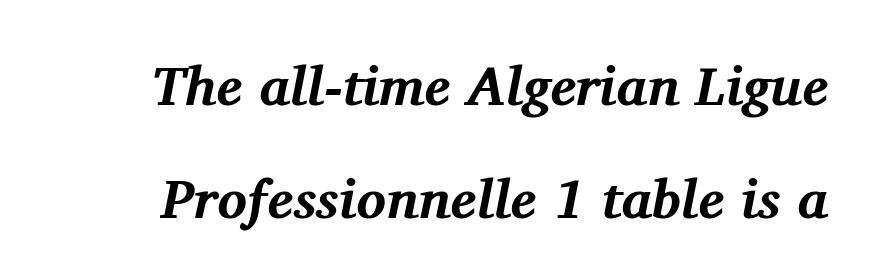
Standard letterfit; no display-style spreading of the glyphs. The letters are slanted; this is an italic face. The baseline area is clear. Thick stems and heavy bowls — unmistakably bold. One glance says open: line gaps are wider than usual.
